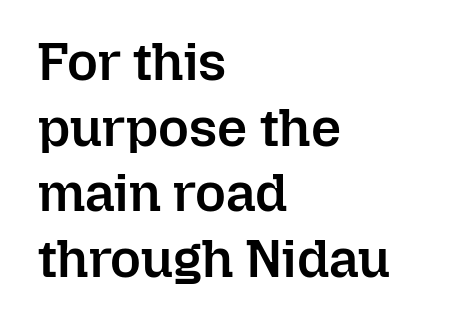
{"italic": "no", "bold": "semi", "weight": "semibold", "width": "normal", "stroke_contrast": "low", "x_height": "medium", "monospaced": "no", "underline": "no", "align": "left", "line_spacing_ratio": 1.24, "letter_spacing": "normal", "letter_spacing_em": 0.0, "glyph_px": 53}
